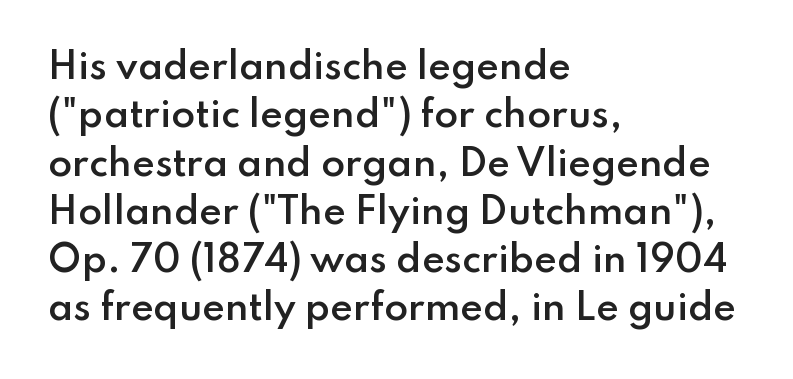
The image shows 35 px semibold sans-serif type, upright; set left-aligned, normal line spacing (1.38x), normal letter spacing, not underlined; low stroke contrast and a small x-height.
